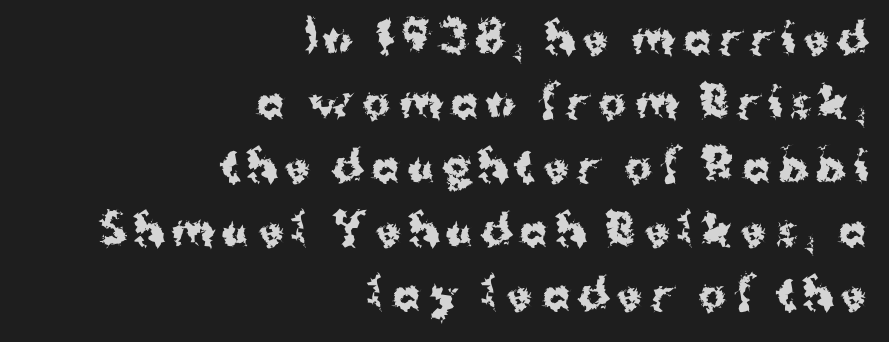
{"serif": "no", "italic": "no", "bold": "yes", "weight": "bold", "width": "normal", "stroke_contrast": "medium", "x_height": "medium", "monospaced": "no", "underline": "no", "align": "right", "line_spacing": "normal", "line_spacing_ratio": 1.56, "letter_spacing": "wide", "letter_spacing_em": 0.2, "glyph_px": 41}
